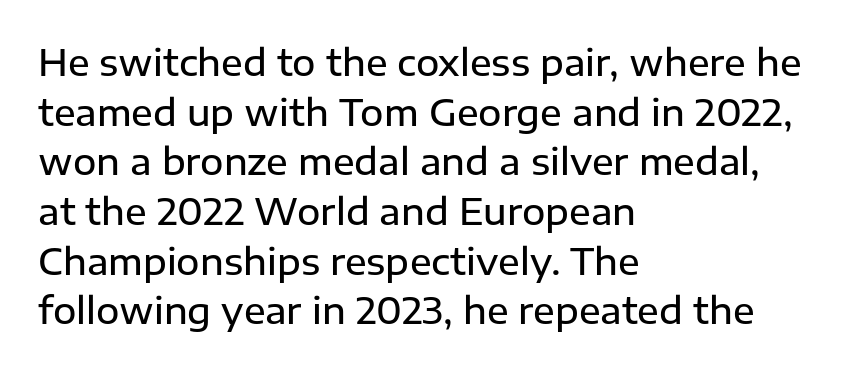
Inter-character spacing is left at the font's built-in metrics. This sample has the flowing, uneven cadence of proportional lettering. Does the copy run flush right? No — it runs flush left. This is the in-between weight designers call semibold or demi.
